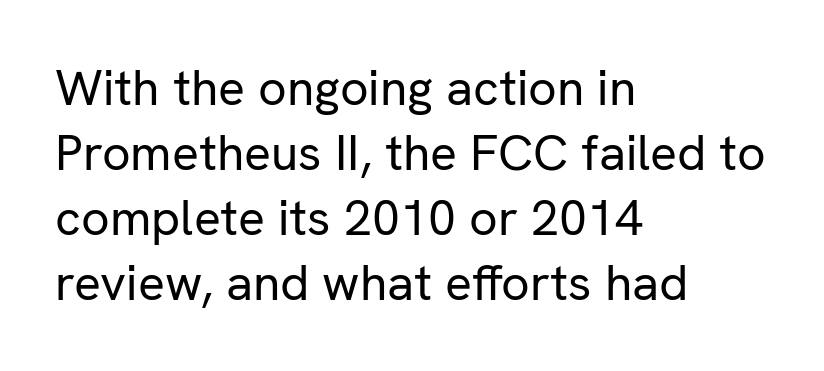
{"serif": "no", "italic": "no", "bold": "no", "weight": "regular", "width": "normal", "stroke_contrast": "low", "x_height": "medium", "monospaced": "no", "underline": "no", "align": "left", "line_spacing": "normal", "line_spacing_ratio": 1.3, "letter_spacing": "normal", "letter_spacing_em": 0.0, "glyph_px": 50}
